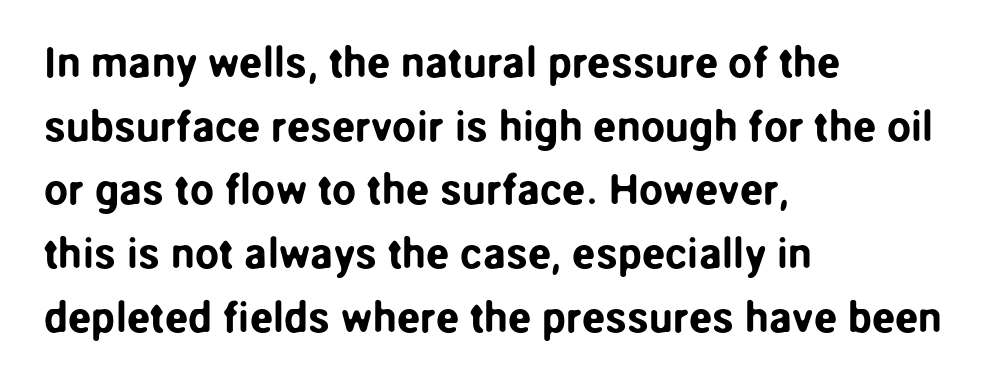
Q: Is the text italic (slanted)? A: No, it is upright.
Q: Is the typeface a serif or a sans-serif typeface? A: Sans-serif.
Q: Is the text underlined? A: No.
Q: How is the paragraph aligned? A: Left-aligned.
Q: Is the spacing between letters normal or unusually wide? A: Normal.
Q: Is the spacing between lines tight, normal or loose? A: Normal.
Q: Width (condensed, normal, or wide)? A: Normal.
Q: Stroke contrast? A: Low.
Q: x-height? A: Medium.
Q: Monospaced? A: No.
